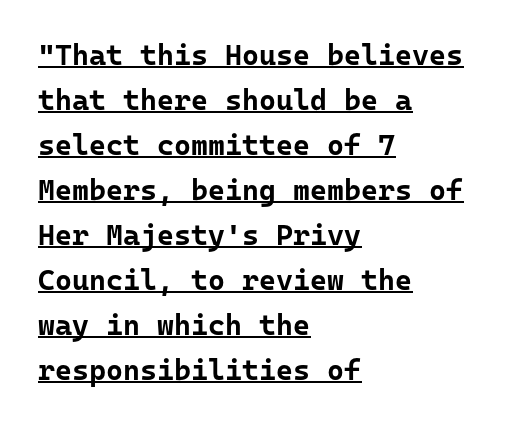
The image shows 29 px bold sans-serif type, upright; set left-aligned, normal line spacing (1.55x), normal letter spacing, underlined; low stroke contrast and a medium x-height.
